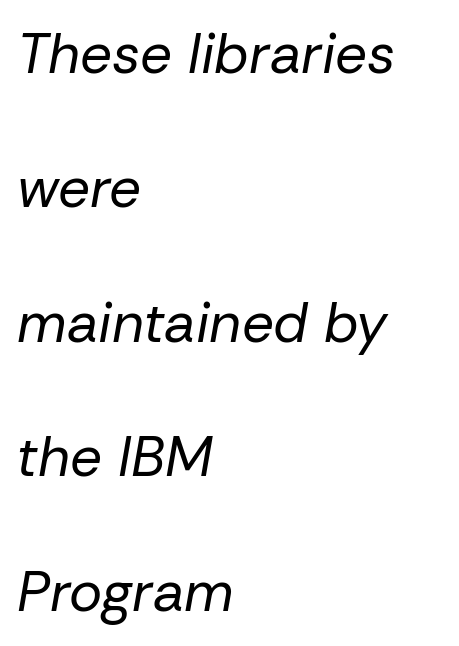
The image shows 56 px regular-weight type, italic (leaning right); set left-aligned, loose line spacing (2.4x), normal letter spacing, not underlined; low stroke contrast and a medium x-height.
